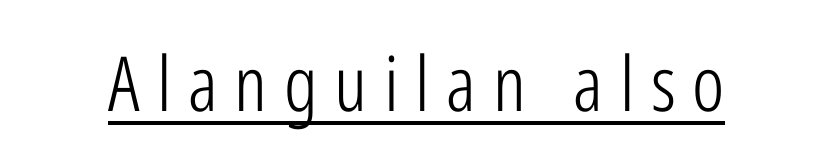
{"serif": "no", "italic": "no", "bold": "no", "weight": "light", "width": "condensed", "stroke_contrast": "low", "x_height": "medium", "monospaced": "no", "underline": "yes", "letter_spacing": "wide", "letter_spacing_em": 0.22, "glyph_px": 76}
